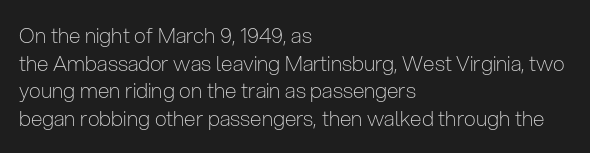
{"italic": "no", "bold": "no", "underline": "no", "align": "left", "line_spacing": "normal", "line_spacing_ratio": 1.32, "letter_spacing": "normal", "letter_spacing_em": 0.0, "glyph_px": 21}
